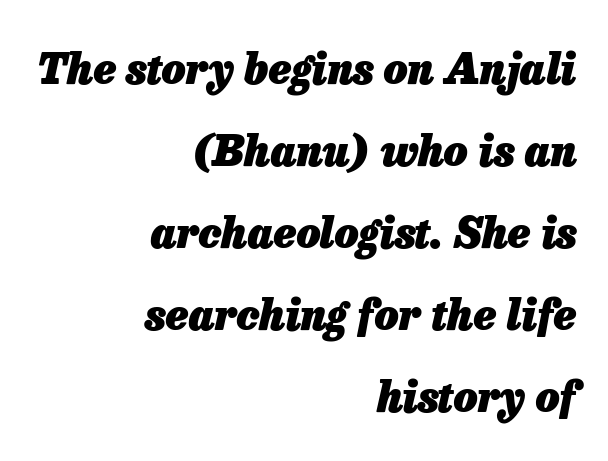
Rendered with sloped, italic letterforms. A flush-right, rag-left setting is used for this passage. These lines stand farther apart than default settings would place them. Thick stems and heavy bowls — unmistakably bold. Decoration check: the copy has no underline.
